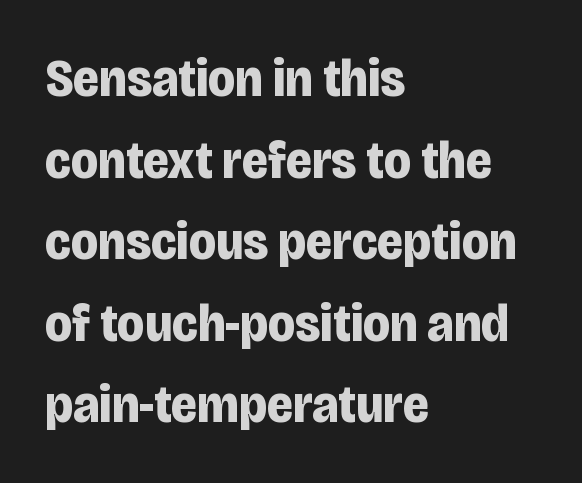
What's the leading like? Ordinary, nothing unusual. The passage shown is typed in a proportional face where columns would drift. In terms of letterspacing, this is plain default setting. What kind of face is this? One without serifs — a sans. The passage shown is emphatically bold. Horizontal alignment here is leftward, the default for most running prose.
